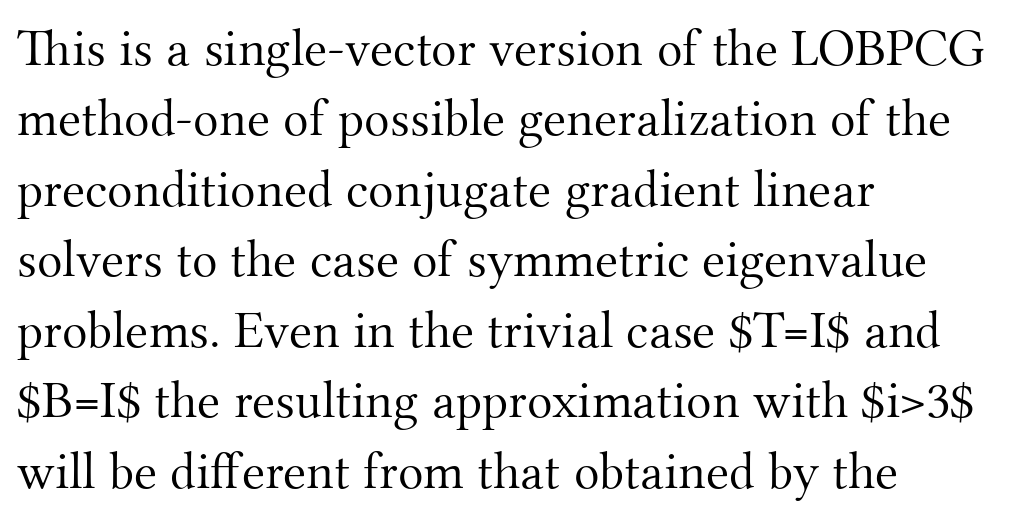
Q: Is the text bold? A: No.
Q: Is the text italic (slanted)? A: No, it is upright.
Q: Is the typeface a serif or a sans-serif typeface? A: Serif.
Q: Is the text underlined? A: No.
Q: How is the paragraph aligned? A: Left-aligned.
Q: Is the spacing between letters normal or unusually wide? A: Normal.
Q: Is the spacing between lines tight, normal or loose? A: Normal.
Q: Width (condensed, normal, or wide)? A: Normal.
Q: Stroke contrast? A: Medium.
Q: x-height? A: Small.
Q: Monospaced? A: No.
